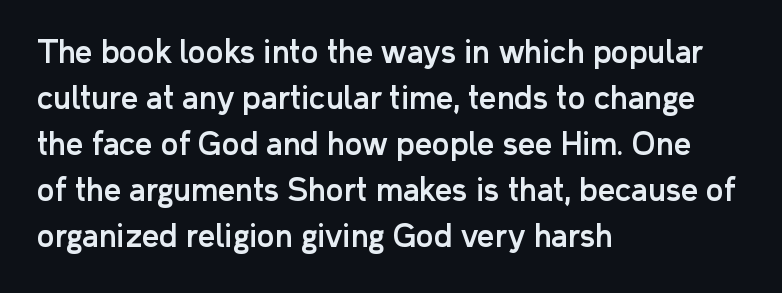
Casual observation: everything's shoved over to the left. Whoever set this chose a conventional vertical rhythm. Unlike italic type, these characters show no tilt at all. Compared with typical body copy, the letter spacing here is the same. The baseline area is clear. Regarding serifs, this sample does without them.
